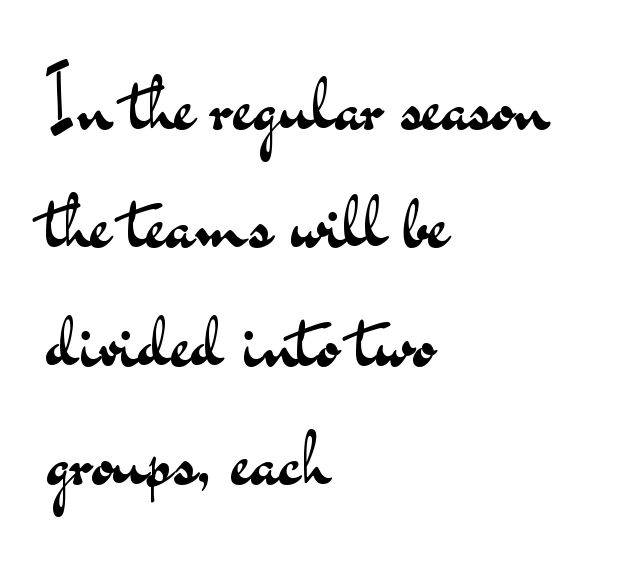
The image shows 79 px regular-weight, wide sans-serif type; set left-aligned, normal line spacing (1.5x), normal letter spacing, not underlined; medium stroke contrast and a small x-height.
